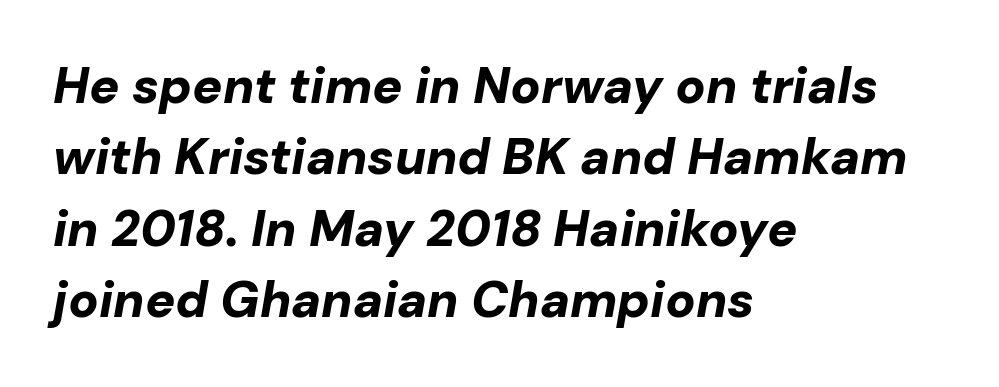
You could call the tracking neutral — neither tight nor loose. Quick note: interline space is typical. Check the space under the baseline: it is left empty. Weight check: bold — yes, fully. This sample has the flowing, uneven cadence of proportional lettering. Does the lettering tilt? It does — this is italic.
